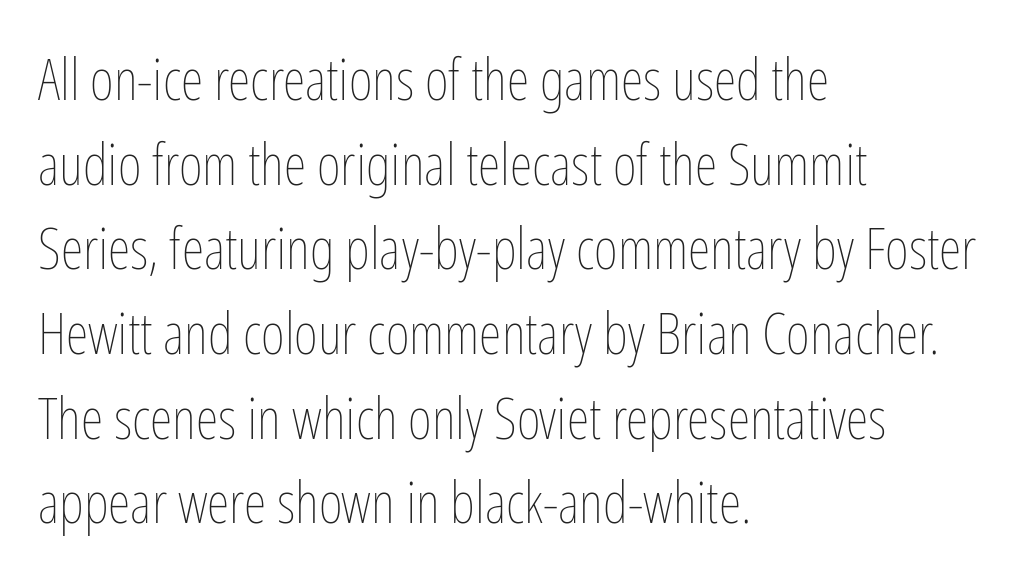
The image shows 58 px thin, condensed type, upright; set left-aligned, normal line spacing (1.46x), normal letter spacing, not underlined; low stroke contrast and a medium x-height.
